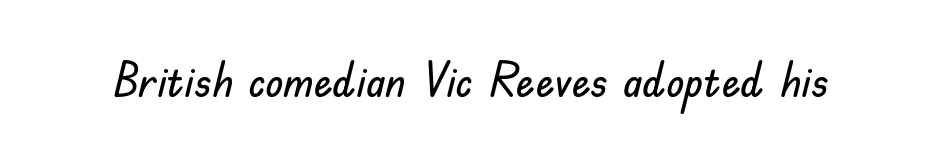
Q: Is the text italic (slanted)? A: Yes.
Q: Is the typeface a serif or a sans-serif typeface? A: Sans-serif.
Q: Is the text underlined? A: No.
Q: Is the spacing between letters normal or unusually wide? A: Normal.
Q: Width (condensed, normal, or wide)? A: Normal.
Q: Stroke contrast? A: Low.
Q: x-height? A: Small.
Q: Monospaced? A: No.
